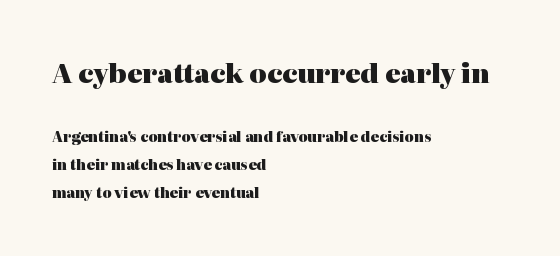
{"italic": "no", "bold": "yes", "underline": "no", "align": "left", "line_spacing": "loose", "line_spacing_ratio": 2.01, "letter_spacing": "normal", "letter_spacing_em": 0.0, "larger_block": "first", "size_ratio": 1.86, "glyph_px": 26}
